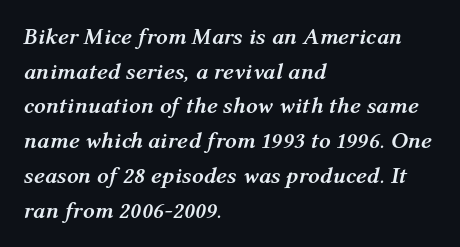
The image shows 23 px bold type, italic (leaning right); set left-aligned, normal line spacing (1.51x), normal letter spacing, not underlined.
